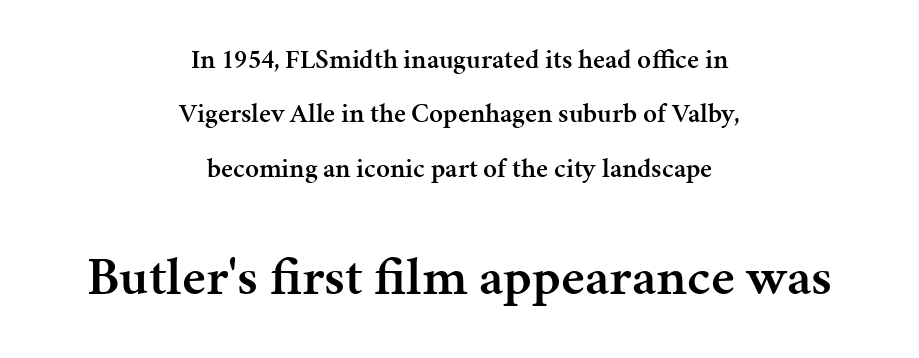
Think of a printed novel: that variable character pitch is what you see here. The sample has been set in demibold, a notch under bold. Compared with typical body copy, the letter spacing here is the same. The lettering stays uniformly vertical, giving the passage a roman look. The rendering positions every line midway between the sides.
